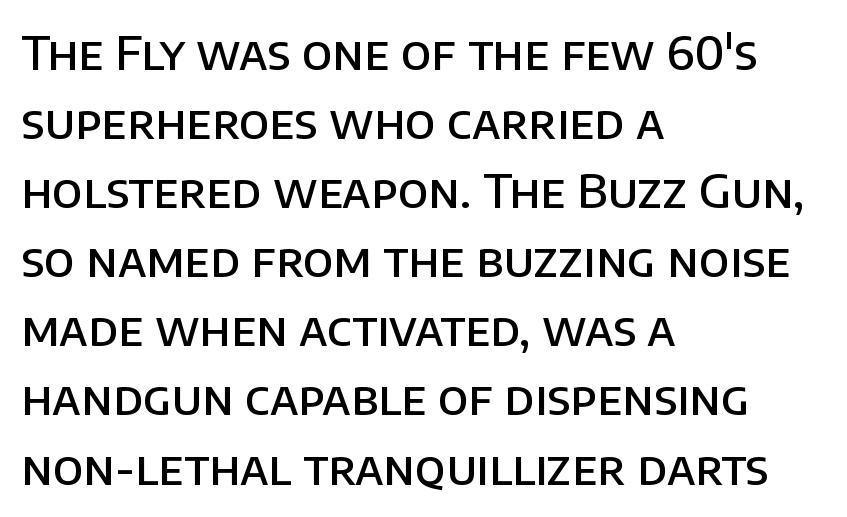
Q: Is the text bold? A: Semi-bold.
Q: Is the text italic (slanted)? A: No, it is upright.
Q: Is the typeface a serif or a sans-serif typeface? A: Sans-serif.
Q: Is the text underlined? A: No.
Q: How is the paragraph aligned? A: Left-aligned.
Q: Is the spacing between letters normal or unusually wide? A: Normal.
Q: Is the spacing between lines tight, normal or loose? A: Normal.
Q: Width (condensed, normal, or wide)? A: Normal.
Q: Stroke contrast? A: Low.
Q: x-height? A: Large.
Q: Monospaced? A: No.
